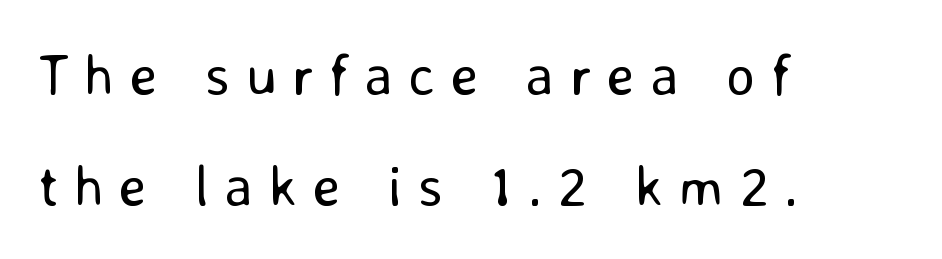
The image shows 57 px regular-weight sans-serif type, upright; set left-aligned, loose line spacing (1.95x), unusually wide letter spacing (+0.27 em), not underlined; low stroke contrast and a medium x-height.
